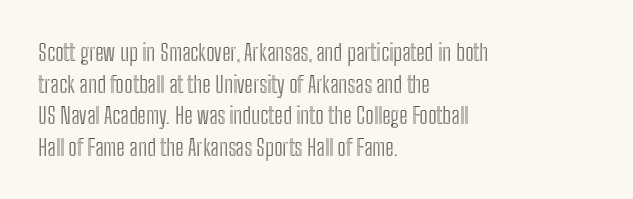
The letterforms sit shoulder to shoulder at normal distance. The paragraph has a hard left edge and a soft right edge. A clean baseline with only descenders dipping below it. No italicization has been applied; the sample stays upright.
